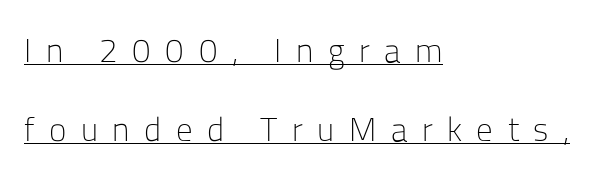
Q: Is the text bold? A: No.
Q: Is the text italic (slanted)? A: No, it is upright.
Q: Is the typeface a serif or a sans-serif typeface? A: Sans-serif.
Q: Is the text underlined? A: Yes.
Q: How is the paragraph aligned? A: Left-aligned.
Q: Is the spacing between letters normal or unusually wide? A: Unusually wide.
Q: Is the spacing between lines tight, normal or loose? A: Loose.
Q: Width (condensed, normal, or wide)? A: Normal.
Q: Stroke contrast? A: Low.
Q: x-height? A: Medium.
Q: Monospaced? A: No.
